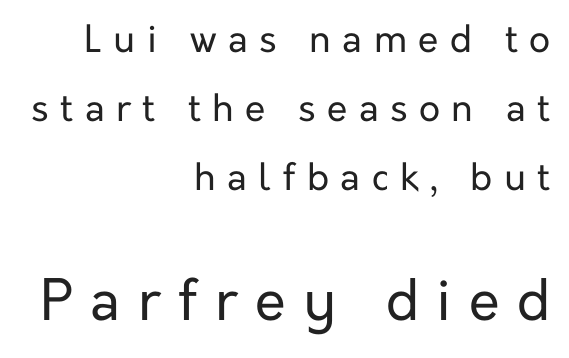
Q: Is the text bold? A: No.
Q: Is the text italic (slanted)? A: No, it is upright.
Q: Is the typeface a serif or a sans-serif typeface? A: Sans-serif.
Q: Is the text underlined? A: No.
Q: How is the paragraph aligned? A: Right-aligned.
Q: Is the spacing between letters normal or unusually wide? A: Unusually wide.
Q: Which block of text is set in a larger size, the first (top) or the second (bottom)? A: The second (bottom) one.
Q: Width (condensed, normal, or wide)? A: Normal.
Q: Stroke contrast? A: Low.
Q: x-height? A: Medium.
Q: Monospaced? A: No.
